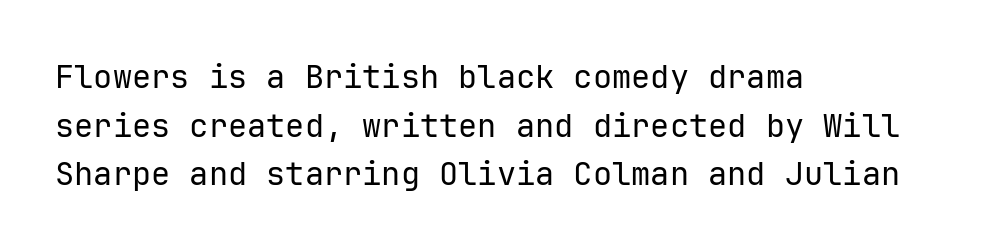
Posture: straight, roman, zero tilt. Every character here occupies the same horizontal width, giving the sample a typewriter-like rhythm. Each row of text sits above clean, open space. The setting favours the left margin, as ordinary paragraphs usually do.
